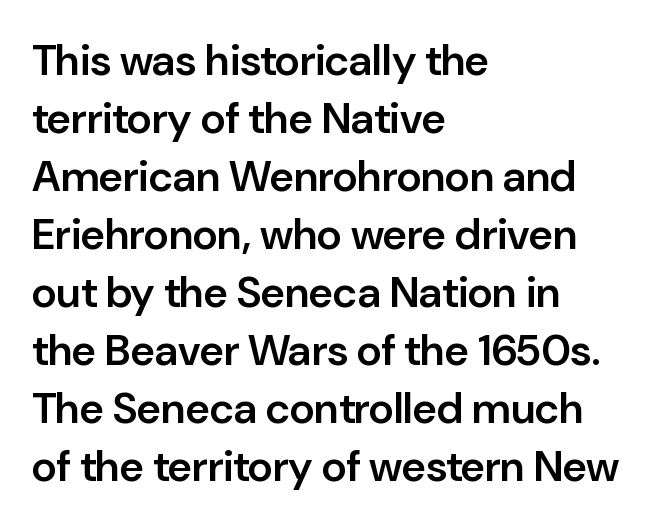
{"serif": "no", "italic": "no", "bold": "semi", "weight": "semibold", "width": "normal", "stroke_contrast": "low", "x_height": "medium", "monospaced": "no", "underline": "no", "align": "left", "line_spacing": "normal", "line_spacing_ratio": 1.35, "letter_spacing": "normal", "letter_spacing_em": 0.0, "glyph_px": 43}
